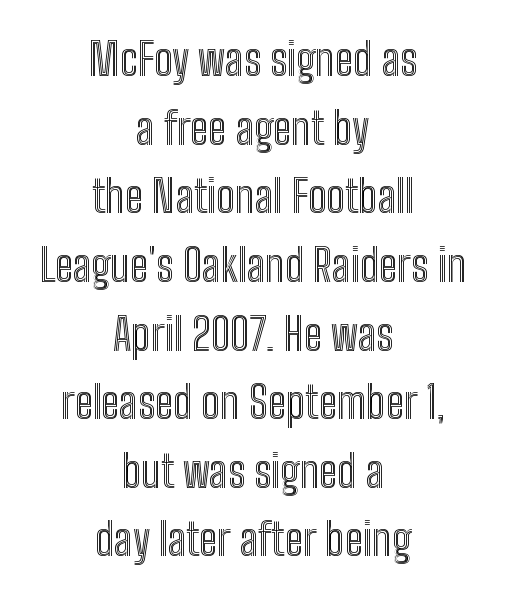
The axis of the letterforms is exactly vertical. This sample has the flowing, uneven cadence of proportional lettering. The rows are spaced the way most documents space them. Each row of text sits above clean, open space.
